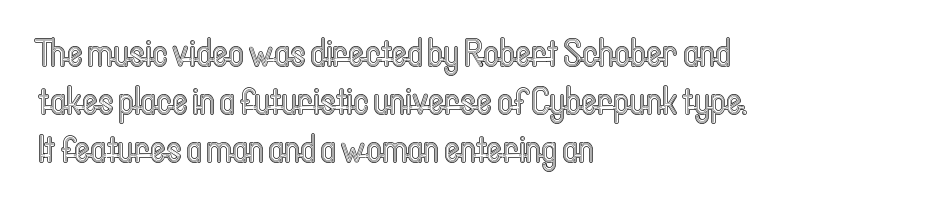
{"italic": "no", "width": "condensed", "x_height": "medium", "monospaced": "no", "underline": "no", "align": "left", "line_spacing": "normal", "line_spacing_ratio": 1.26, "letter_spacing": "normal", "letter_spacing_em": 0.0, "glyph_px": 38}
